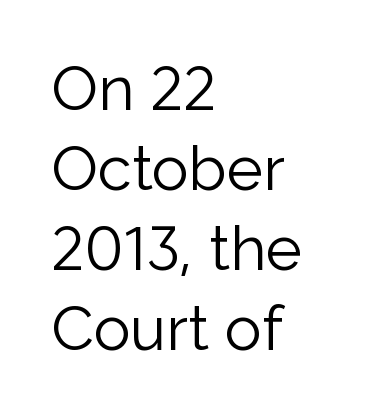
Layout note: lines flush left. Look at the bottom of the vertical strokes: they stop flat, with no serifs. You could not count columns in this text — the font is proportionally spaced. This sample uses an upright cut, with every glyph sitting square on the baseline. Quick note: underline off.
